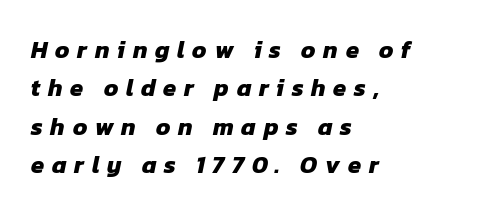
The image shows 24 px bold type; set left-aligned, normal line spacing (1.6x), unusually wide letter spacing (+0.32 em), not underlined.
